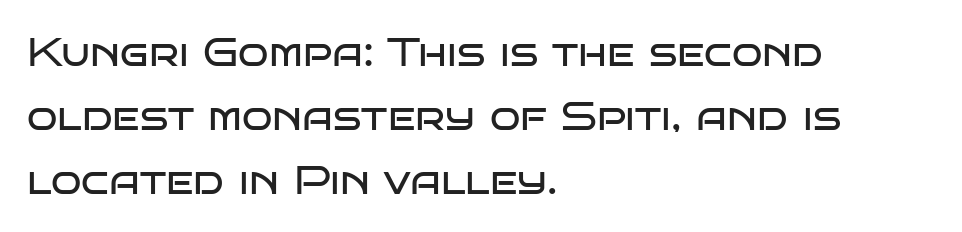
Successive baselines arrive at the customary interval. Leftover space on each line is placed entirely after the last word. Weight: regular or lighter. Decoration check: the copy has no underline.
